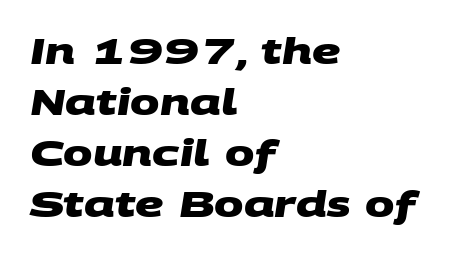
Q: Is the text bold? A: Yes.
Q: Is the typeface a serif or a sans-serif typeface? A: Sans-serif.
Q: Is the text underlined? A: No.
Q: How is the paragraph aligned? A: Left-aligned.
Q: Is the spacing between letters normal or unusually wide? A: Normal.
Q: Is the spacing between lines tight, normal or loose? A: Normal.
Q: Width (condensed, normal, or wide)? A: Wide.
Q: Stroke contrast? A: Medium.
Q: x-height? A: Large.
Q: Monospaced? A: No.
